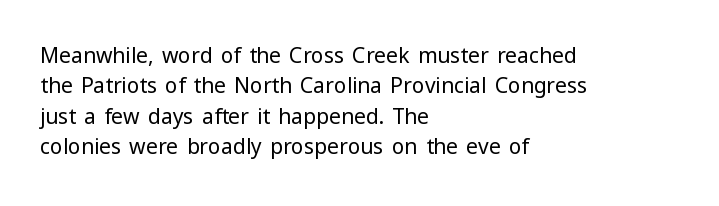
Letter spacing: default. Ink coverage per letter is moderate at most. The rag falls on the right side of this text block. Descenders are the only things crossing below the line. This block has exactly the height ordinary leading produces. This is the regular roman posture of the typeface.
